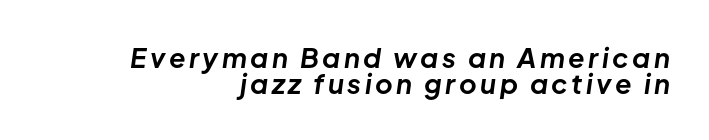
{"italic": "yes", "lean": "right", "slant_degrees": 8, "bold": "yes", "underline": "no", "align": "right", "line_spacing": "tight", "line_spacing_ratio": 0.97, "glyph_px": 27}
